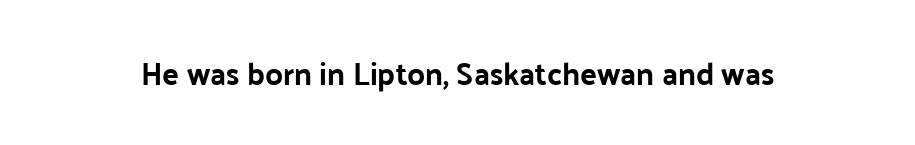
Italic? Not at all — the glyphs are vertical. Descender tails drop into unmarked territory. The glyphs in this specimen are sans serif. Spacing between characters is what you'd get straight out of the box.
